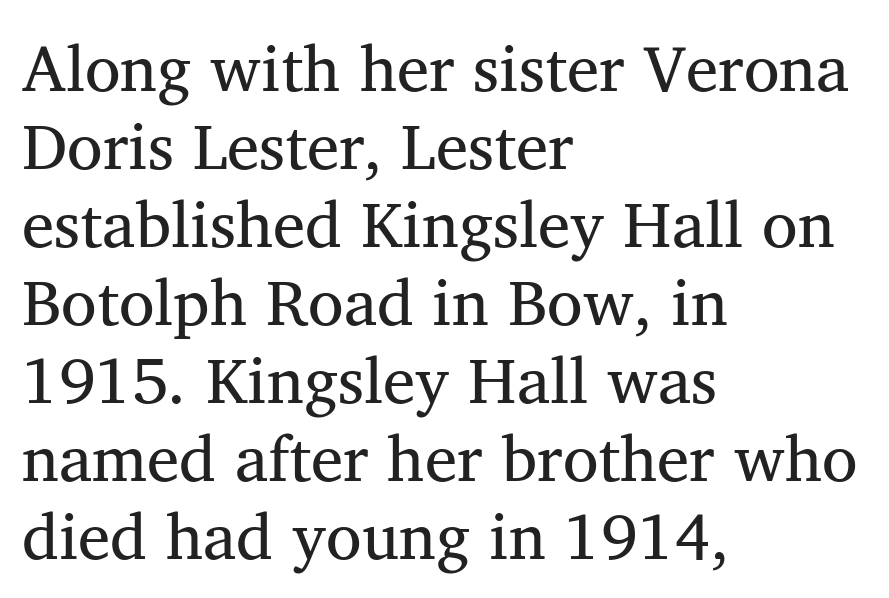
The image shows 65 px regular-weight serif type, upright; set left-aligned, line spacing 1.2x, normal letter spacing, not underlined; medium stroke contrast and a medium x-height.
